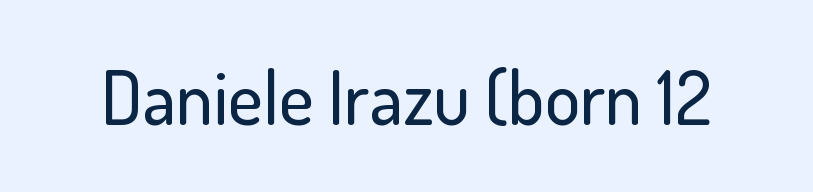
Q: Is the text italic (slanted)? A: No, it is upright.
Q: Is the typeface a serif or a sans-serif typeface? A: Sans-serif.
Q: Is the text underlined? A: No.
Q: Is the spacing between letters normal or unusually wide? A: Normal.
Q: Width (condensed, normal, or wide)? A: Normal.
Q: Stroke contrast? A: Low.
Q: x-height? A: Small.
Q: Monospaced? A: No.
